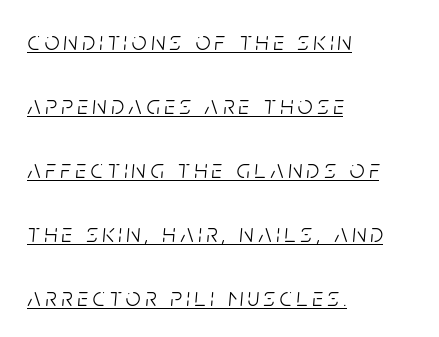
The letters are slanted; this is an italic face. Somebody hit Ctrl+U on this one — the words are underlined. Vertical spacing — loose. These lines stack with their left ends in a neat column.
